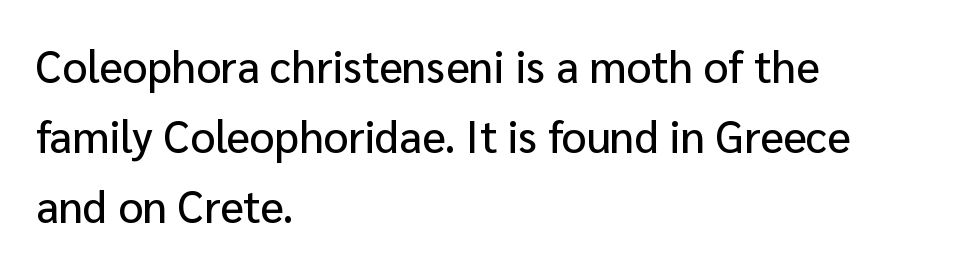
{"serif": "no", "italic": "no", "width": "normal", "stroke_contrast": "low", "x_height": "medium", "monospaced": "no", "underline": "no", "align": "left", "line_spacing": "normal", "line_spacing_ratio": 1.59, "letter_spacing": "normal", "letter_spacing_em": 0.0, "glyph_px": 44}
